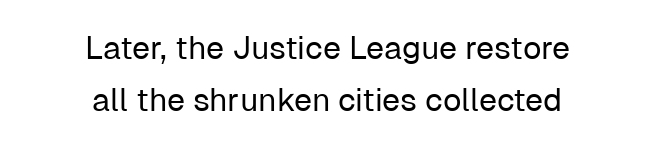
Q: Is the text bold? A: No.
Q: Is the text italic (slanted)? A: No, it is upright.
Q: Is the typeface a serif or a sans-serif typeface? A: Sans-serif.
Q: Is the text underlined? A: No.
Q: How is the paragraph aligned? A: Centered.
Q: Is the spacing between letters normal or unusually wide? A: Normal.
Q: Is the spacing between lines tight, normal or loose? A: Normal.
Q: Width (condensed, normal, or wide)? A: Normal.
Q: Stroke contrast? A: Low.
Q: x-height? A: Medium.
Q: Monospaced? A: No.
